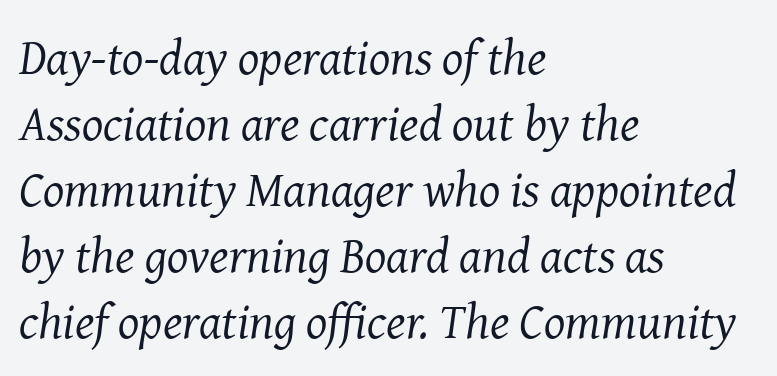
Q: Is the text bold? A: No.
Q: Is the text italic (slanted)? A: Yes, it leans right by about 8 degrees.
Q: Is the typeface a serif or a sans-serif typeface? A: Serif.
Q: Is the text underlined? A: No.
Q: How is the paragraph aligned? A: Left-aligned.
Q: Is the spacing between letters normal or unusually wide? A: Normal.
Q: Is the spacing between lines tight, normal or loose? A: Normal.
Q: Width (condensed, normal, or wide)? A: Normal.
Q: Stroke contrast? A: Medium.
Q: x-height? A: Medium.
Q: Monospaced? A: No.
